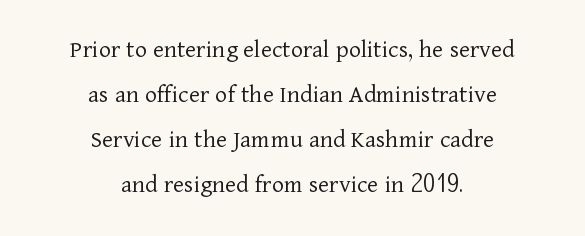
Is the block centered? Yes — each line is placed symmetrically about the middle. Nobody drew a line under any word here. In terms of posture, this sample is upright. Words appear dense and cohesive because spacing is normal. A quiet, ordinary-to-light weight characterises the typeface.
